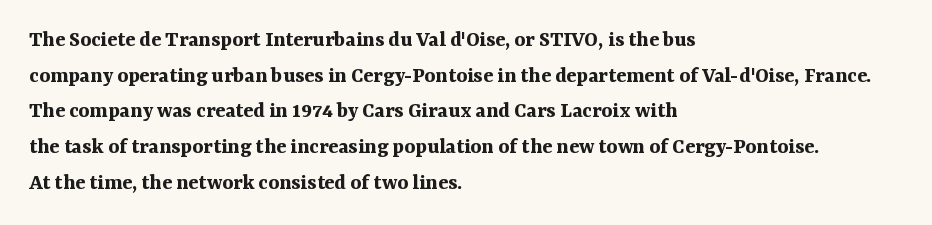
Q: Is the text bold? A: Yes.
Q: Is the text italic (slanted)? A: No, it is upright.
Q: Is the text underlined? A: No.
Q: How is the paragraph aligned? A: Left-aligned.
Q: Is the spacing between letters normal or unusually wide? A: Normal.
Q: Is the spacing between lines tight, normal or loose? A: Normal.
